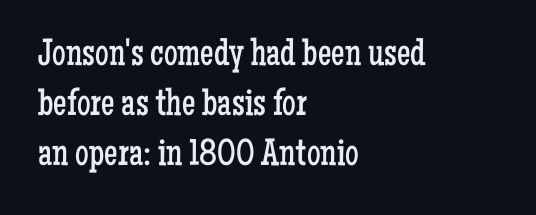
{"serif": "yes", "italic": "no", "bold": "no", "weight": "regular", "width": "condensed", "stroke_contrast": "low", "x_height": "medium", "monospaced": "no", "underline": "no", "align": "left", "line_spacing": "normal", "line_spacing_ratio": 1.31, "letter_spacing": "normal", "letter_spacing_em": 0.0, "glyph_px": 38}
